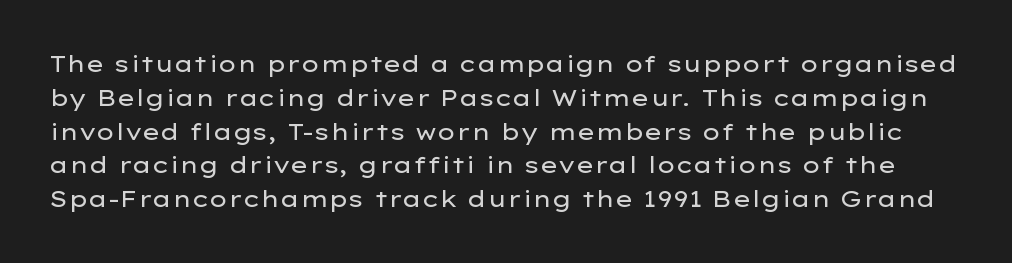
The letters stand upright; this is a roman face. On a weight scale, this lands at 450 or below. Any mark beneath the type? The region is blank. The letterforms sit shoulder to shoulder at normal distance. The rendering uses a moderate line-height, typical for paragraphs.
